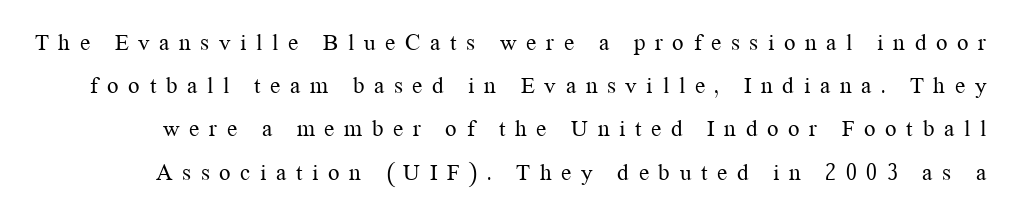
The image shows 23 px text type, upright; set line spacing 1.88x, unusually wide letter spacing (+0.42 em), not underlined.
